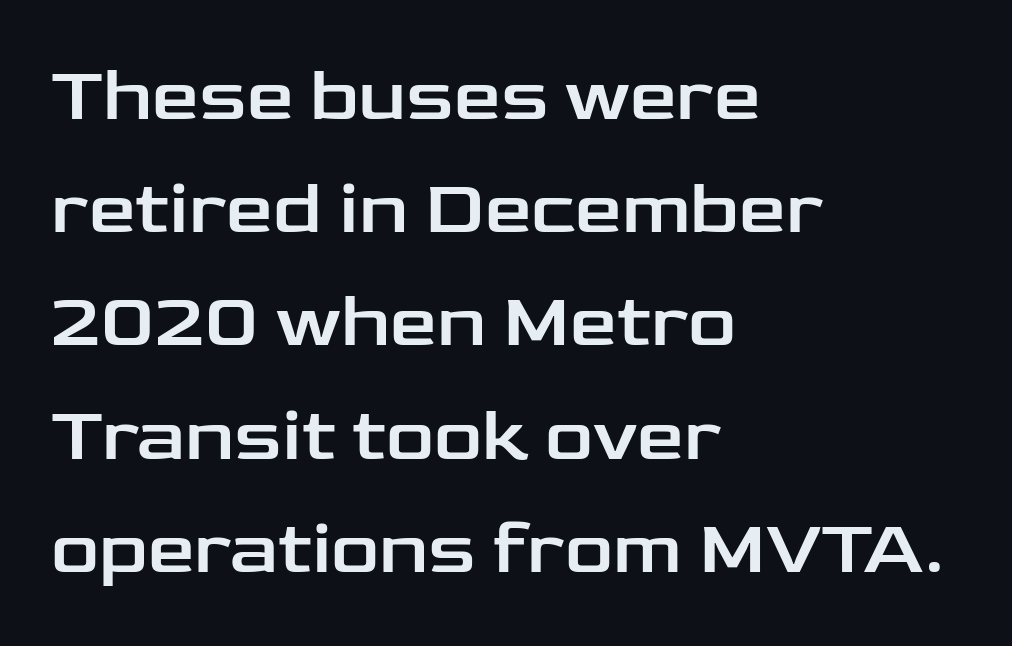
Q: Is the text italic (slanted)? A: No, it is upright.
Q: Is the typeface a serif or a sans-serif typeface? A: Sans-serif.
Q: Is the text underlined? A: No.
Q: How is the paragraph aligned? A: Left-aligned.
Q: Is the spacing between letters normal or unusually wide? A: Normal.
Q: Is the spacing between lines tight, normal or loose? A: Normal.
Q: Width (condensed, normal, or wide)? A: Wide.
Q: Stroke contrast? A: Low.
Q: x-height? A: Medium.
Q: Monospaced? A: No.
